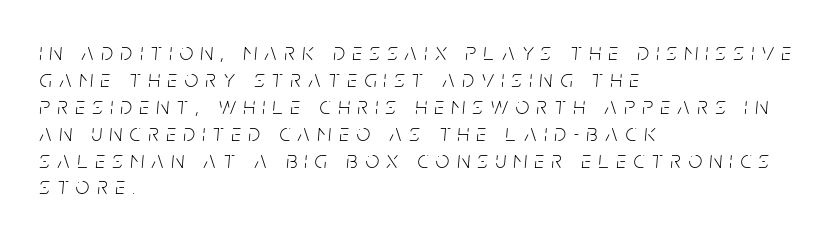
Reading down the column, the eye jumps only a short way to each next line. A quiet, ordinary-to-light weight characterises the typeface. Observe the lean: these are italic letterforms. The passage is arranged the way most books set body copy — flush left. Letters rest on an invisible, unmarked baseline.
